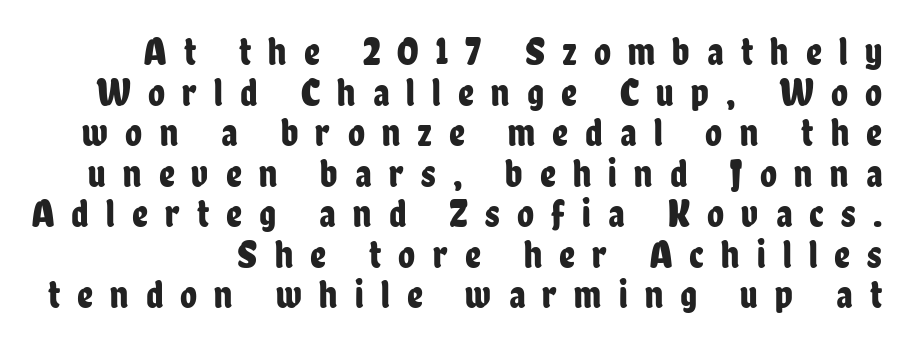
This sample trades vertical openness for compactness between lines. Ascenders rise straight up at ninety degrees. Here the designer chose a conventional face with non-uniform glyph widths. Unmarked baselines from the first word to the last. Observe the wide spacing: letters keep a clear distance from each other.
